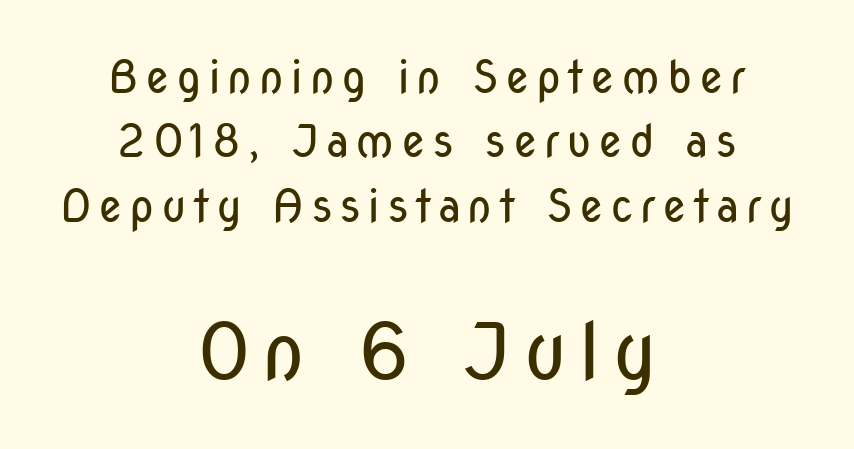
{"serif": "no", "italic": "no", "bold": "no", "weight": "regular", "width": "condensed", "stroke_contrast": "low", "x_height": "medium", "monospaced": "no", "underline": "no", "align": "center", "line_spacing": "normal", "line_spacing_ratio": 1.43, "larger_block": "second", "size_ratio": 1.73, "glyph_px": 78}
